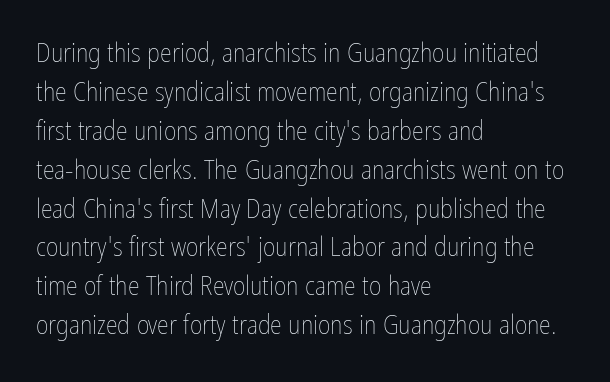
Nothing heavy about these letters — not bold at all. The block of text has a typical density, with ordinary space between rows. Posture: straight, roman, zero tilt. Quick note: underline off. The letterforms sit shoulder to shoulder at normal distance.
